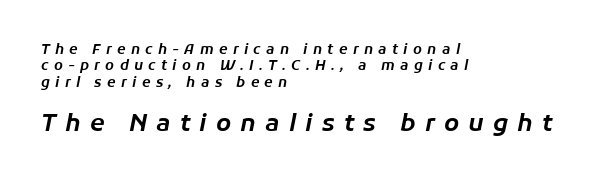
The image shows 24 px text type, italic (leaning right); set left-aligned, line spacing 1.17x, unusually wide letter spacing (+0.38 em), not underlined; the second (bottom) block is 1.71x larger.
